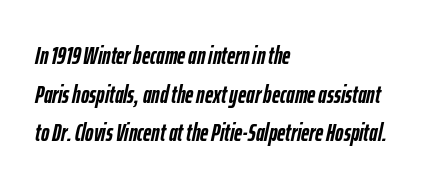
Q: Is the text bold? A: Yes.
Q: Is the text italic (slanted)? A: Yes, it leans right by about 12 degrees.
Q: Is the text underlined? A: No.
Q: How is the paragraph aligned? A: Left-aligned.
Q: Is the spacing between letters normal or unusually wide? A: Normal.
Q: Is the spacing between lines tight, normal or loose? A: Normal.
